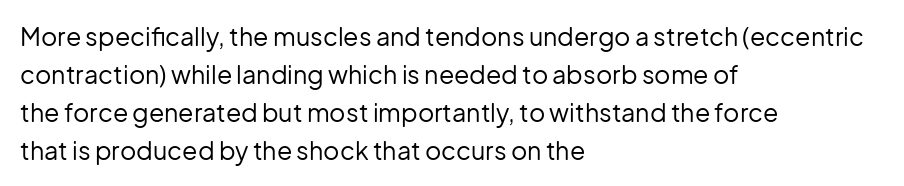
The font's upright variant was chosen for this text. The specimen omits any rule beneath the text block's lines. All the whitespace from short lines collects on the right. Tracking here is standard; glyphs follow each other at the usual distance.
